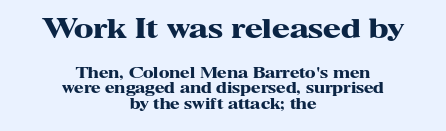
{"italic": "no", "bold": "yes", "underline": "no", "align": "center", "line_spacing": "tight", "line_spacing_ratio": 1.09, "letter_spacing": "normal", "letter_spacing_em": 0.0, "larger_block": "first", "size_ratio": 1.86, "glyph_px": 26}
